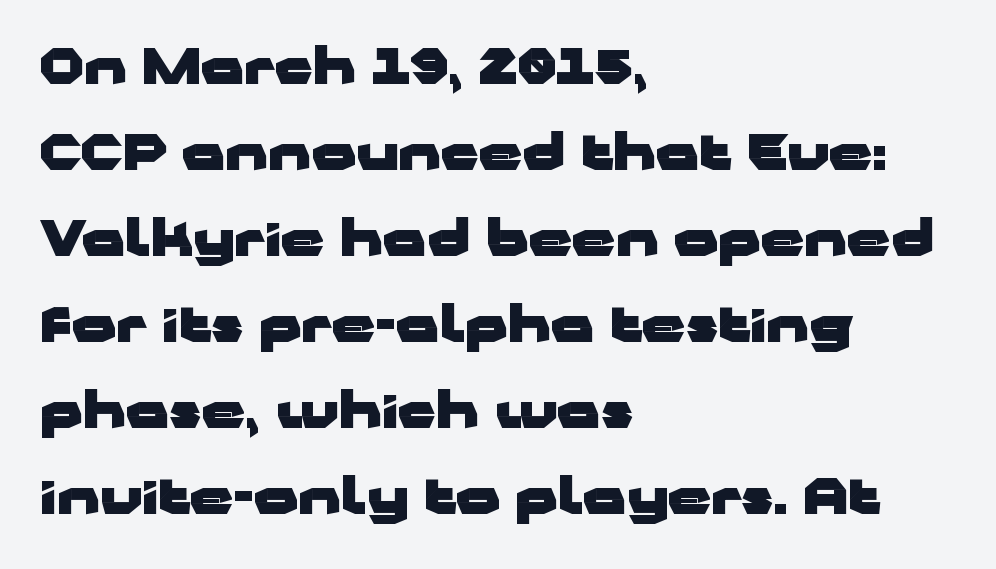
This rendering uses left alignment, leaving the right contour irregular. These lines are composed in type without serifs. Underline: absent. The tracking reads as untouched default to a designer's eye.
